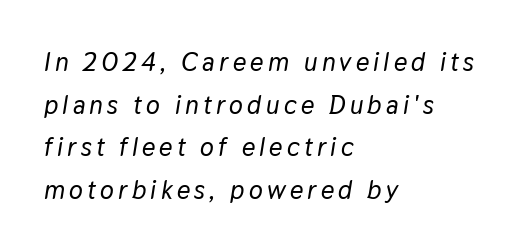
Q: Is the text italic (slanted)? A: Yes, it leans right by about 9 degrees.
Q: Is the text underlined? A: No.
Q: How is the paragraph aligned? A: Left-aligned.
Q: Is the spacing between lines tight, normal or loose? A: Normal.
